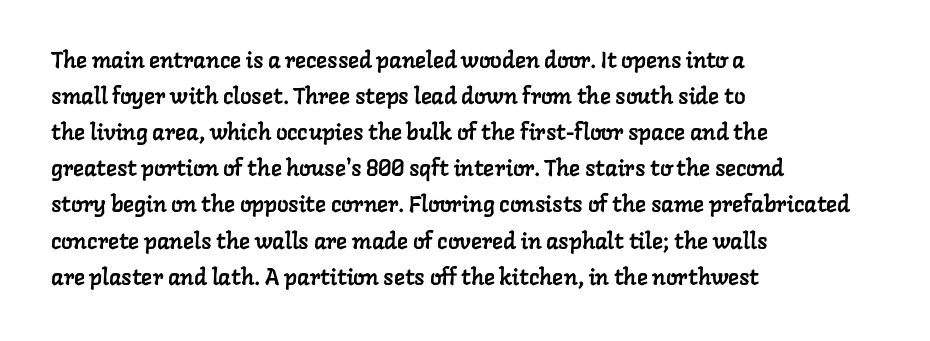
{"underline": "no", "align": "left", "line_spacing": "normal", "line_spacing_ratio": 1.57, "letter_spacing": "normal", "letter_spacing_em": 0.0, "glyph_px": 23}
